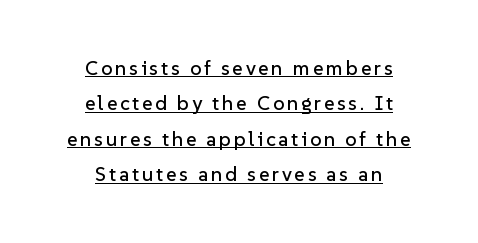
{"italic": "no", "underline": "yes", "align": "center", "line_spacing_ratio": 1.77, "glyph_px": 20}
